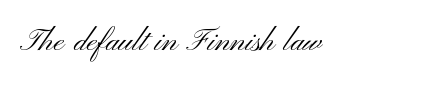
{"serif": "no", "bold": "no", "weight": "light", "width": "wide", "stroke_contrast": "medium", "x_height": "small", "monospaced": "no", "underline": "no", "letter_spacing": "normal", "letter_spacing_em": 0.0, "glyph_px": 39}
